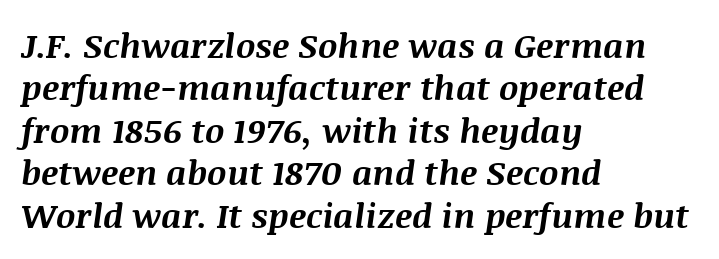
Q: Is the text bold? A: Yes.
Q: Is the text italic (slanted)? A: Yes, it leans right by about 8 degrees.
Q: Is the text underlined? A: No.
Q: How is the paragraph aligned? A: Left-aligned.
Q: Is the spacing between letters normal or unusually wide? A: Normal.
Q: Is the spacing between lines tight, normal or loose? A: Normal.
Q: Width (condensed, normal, or wide)? A: Normal.
Q: Stroke contrast? A: Medium.
Q: x-height? A: Large.
Q: Monospaced? A: No.
